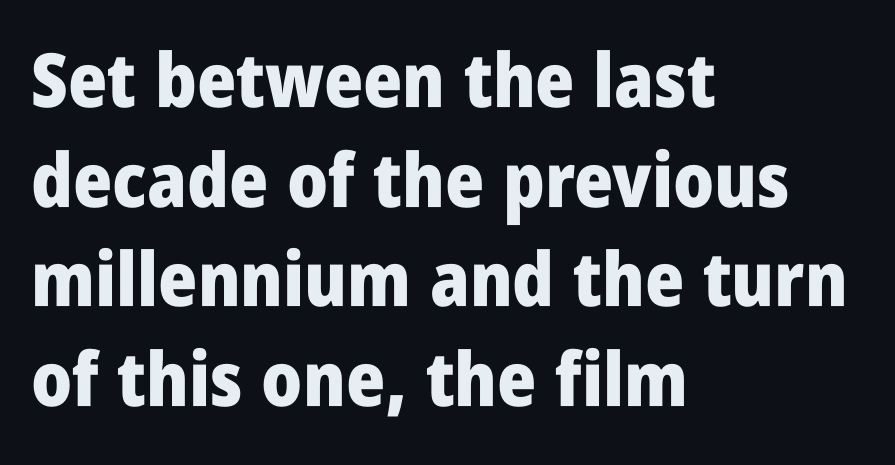
The image shows 75 px heavy, condensed sans-serif type, upright; set left-aligned, normal line spacing (1.33x), normal letter spacing, not underlined; low stroke contrast and a large x-height.
